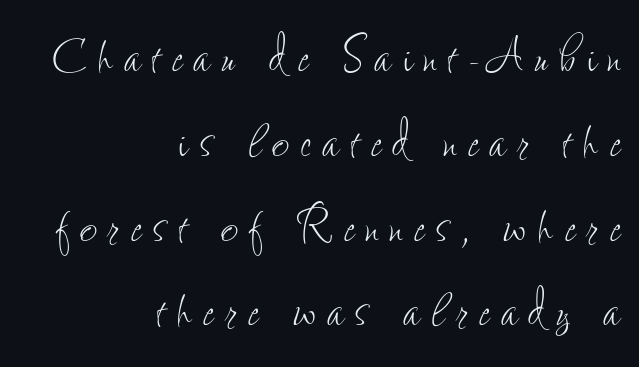
{"bold": "no", "weight": "thin", "width": "condensed", "stroke_contrast": "low", "x_height": "small", "monospaced": "no", "underline": "no", "align": "right", "line_spacing": "normal", "line_spacing_ratio": 1.39, "glyph_px": 61}
